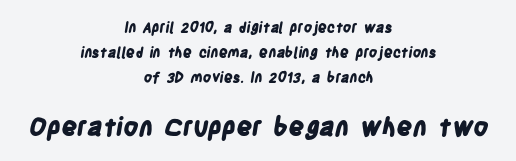
Q: Is the text bold? A: Yes.
Q: Is the text underlined? A: No.
Q: How is the paragraph aligned? A: Centered.
Q: Is the spacing between letters normal or unusually wide? A: Normal.
Q: Which block of text is set in a larger size, the first (top) or the second (bottom)? A: The second (bottom) one.
